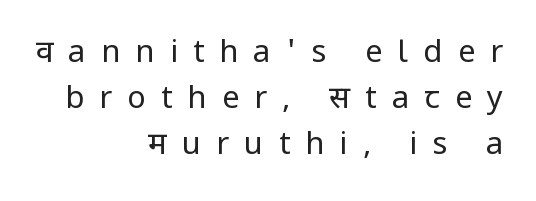
{"serif": "no", "italic": "no", "bold": "no", "weight": "regular", "width": "normal", "stroke_contrast": "low", "x_height": "medium", "monospaced": "no", "underline": "no", "align": "right", "line_spacing": "normal", "line_spacing_ratio": 1.49, "letter_spacing": "wide", "letter_spacing_em": 0.49, "glyph_px": 31}
